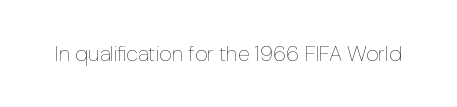
Q: Is the text bold? A: No.
Q: Is the text italic (slanted)? A: No, it is upright.
Q: Is the text underlined? A: No.
Q: Is the spacing between letters normal or unusually wide? A: Normal.
